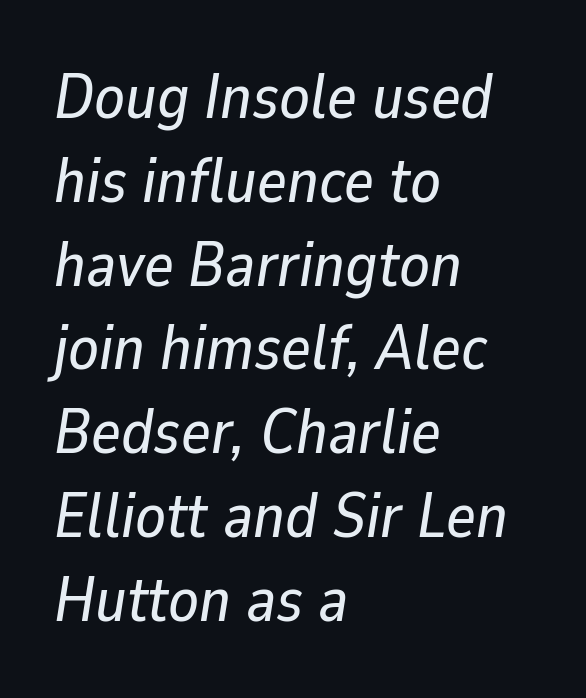
{"italic": "yes", "lean": "right", "slant_degrees": 9, "width": "normal", "stroke_contrast": "low", "x_height": "medium", "monospaced": "no", "underline": "no", "align": "left", "line_spacing": "normal", "line_spacing_ratio": 1.33, "letter_spacing": "normal", "letter_spacing_em": 0.0, "glyph_px": 63}
